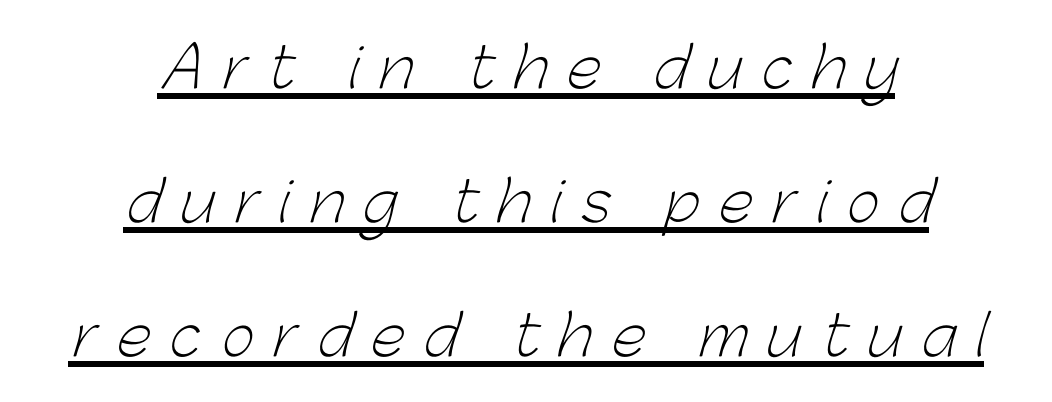
Q: Is the text bold? A: No.
Q: Is the typeface a serif or a sans-serif typeface? A: Sans-serif.
Q: Is the text underlined? A: Yes.
Q: How is the paragraph aligned? A: Centered.
Q: Is the spacing between letters normal or unusually wide? A: Unusually wide.
Q: Is the spacing between lines tight, normal or loose? A: Loose.
Q: Width (condensed, normal, or wide)? A: Normal.
Q: Stroke contrast? A: Low.
Q: x-height? A: Medium.
Q: Monospaced? A: No.
